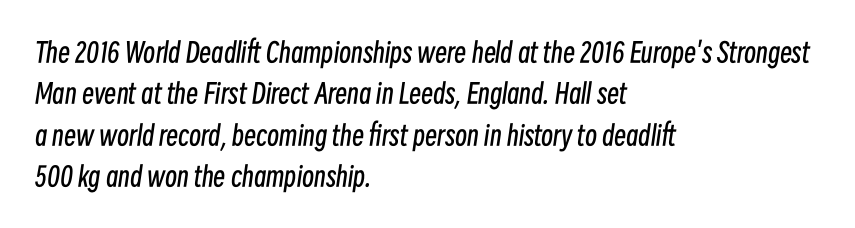
{"italic": "yes", "lean": "right", "slant_degrees": 8, "bold": "no", "underline": "no", "align": "left", "line_spacing": "normal", "line_spacing_ratio": 1.53, "letter_spacing": "normal", "letter_spacing_em": 0.0, "glyph_px": 27}
